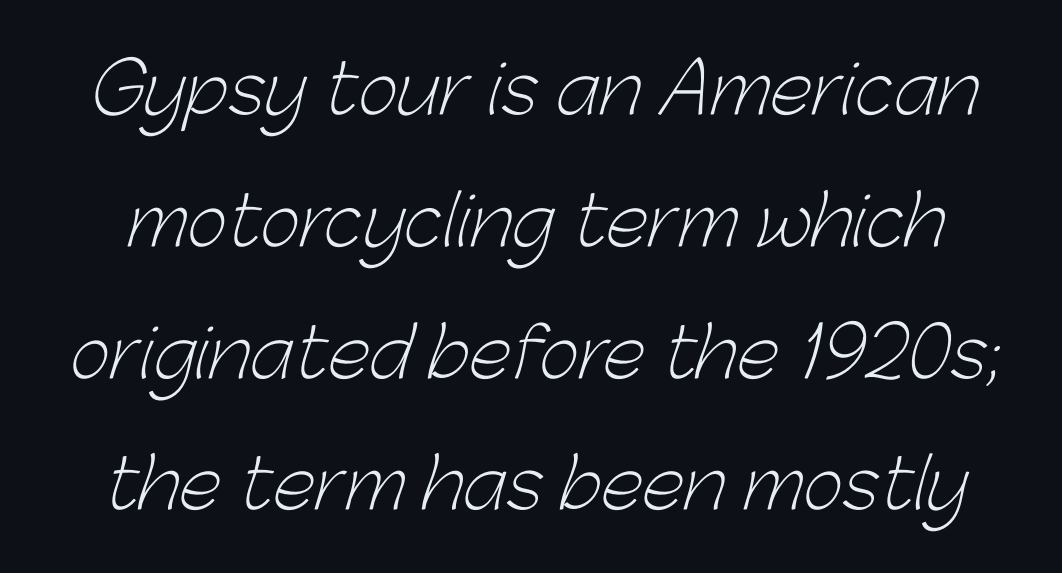
Caption: face not bold, strokes unweighted. The letters advance in unequal steps, a hallmark of proportional type. The letters sit at their default tracking, neither squeezed nor spread. No feet cap the strokes, marking this as sans-serif type. Airy leading.
